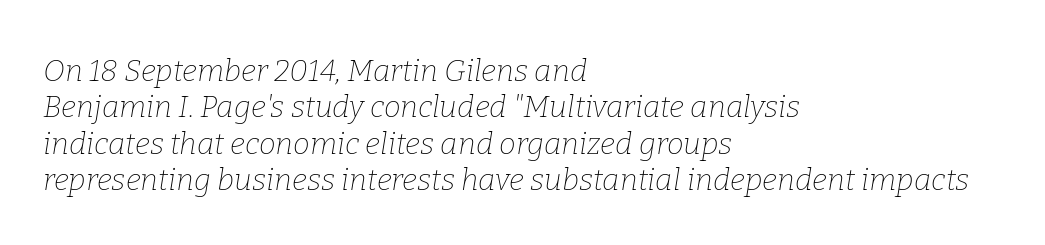
Q: Is the text bold? A: No.
Q: Is the text italic (slanted)? A: Yes, it leans right by about 9 degrees.
Q: Is the typeface a serif or a sans-serif typeface? A: Serif.
Q: Is the text underlined? A: No.
Q: How is the paragraph aligned? A: Left-aligned.
Q: Is the spacing between letters normal or unusually wide? A: Normal.
Q: Width (condensed, normal, or wide)? A: Normal.
Q: Stroke contrast? A: Low.
Q: x-height? A: Medium.
Q: Monospaced? A: No.
